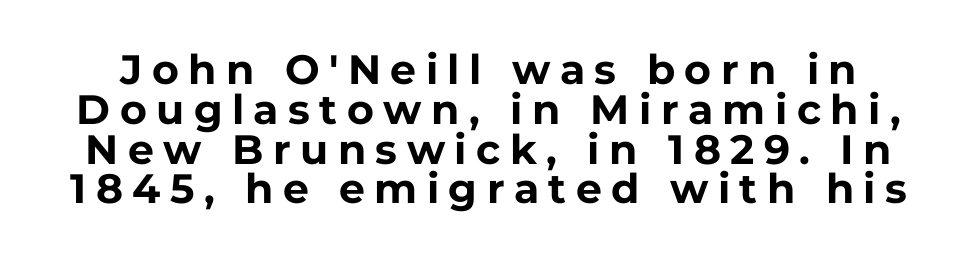
{"serif": "no", "italic": "no", "bold": "yes", "weight": "bold", "width": "normal", "stroke_contrast": "low", "x_height": "medium", "monospaced": "no", "underline": "no", "line_spacing": "tight", "line_spacing_ratio": 0.97, "letter_spacing": "wide", "letter_spacing_em": 0.23, "glyph_px": 41}
